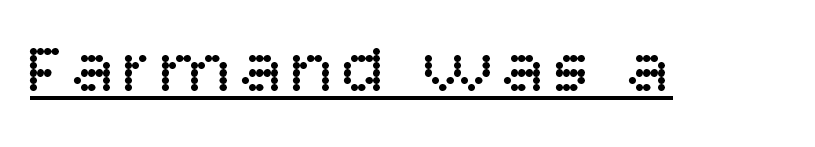
Character widths vary here, with narrow letters taking less room than wide ones. Beneath each row of characters lies a ruled line. Do the letters lean? They stand straight. Ink coverage per letter is moderate at most.
